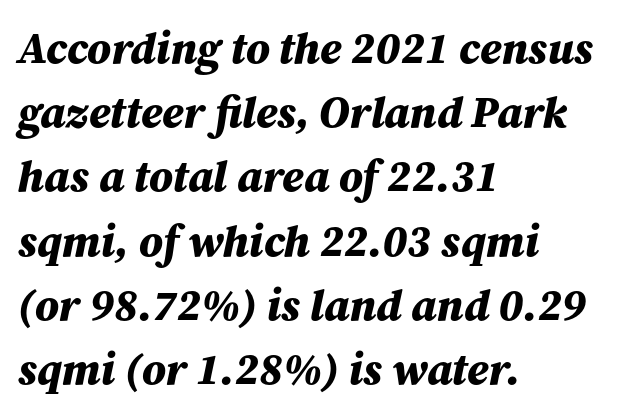
Q: Is the text bold? A: Yes.
Q: Is the text italic (slanted)? A: Yes, it leans right by about 12 degrees.
Q: Is the text underlined? A: No.
Q: How is the paragraph aligned? A: Left-aligned.
Q: Is the spacing between letters normal or unusually wide? A: Normal.
Q: Is the spacing between lines tight, normal or loose? A: Normal.
Q: Width (condensed, normal, or wide)? A: Normal.
Q: Stroke contrast? A: Medium.
Q: x-height? A: Medium.
Q: Monospaced? A: No.
